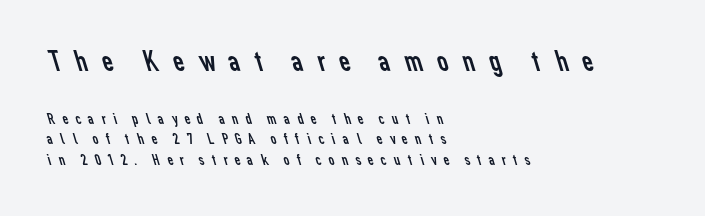
{"serif": "no", "bold": "no", "weight": "regular", "width": "normal", "stroke_contrast": "low", "x_height": "medium", "monospaced": "no", "underline": "no", "align": "left", "line_spacing": "normal", "line_spacing_ratio": 1.29, "letter_spacing": "wide", "letter_spacing_em": 0.36, "larger_block": "first", "size_ratio": 1.94, "glyph_px": 31}
